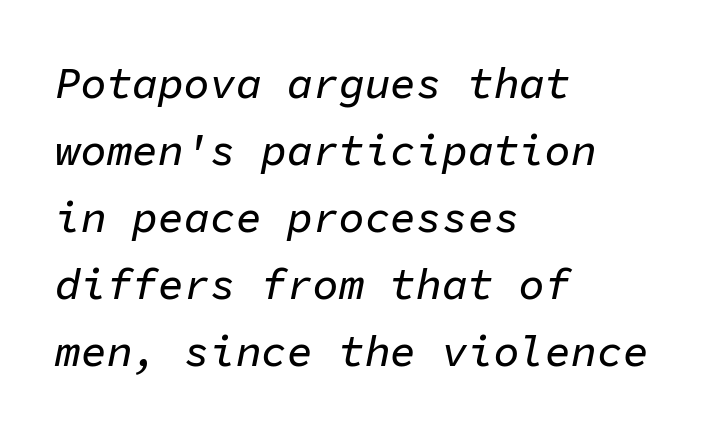
{"italic": "yes", "lean": "right", "slant_degrees": 11, "width": "normal", "stroke_contrast": "low", "x_height": "medium", "monospaced": "yes", "underline": "no", "align": "left", "line_spacing": "normal", "line_spacing_ratio": 1.56, "letter_spacing": "normal", "letter_spacing_em": 0.0, "glyph_px": 43}
